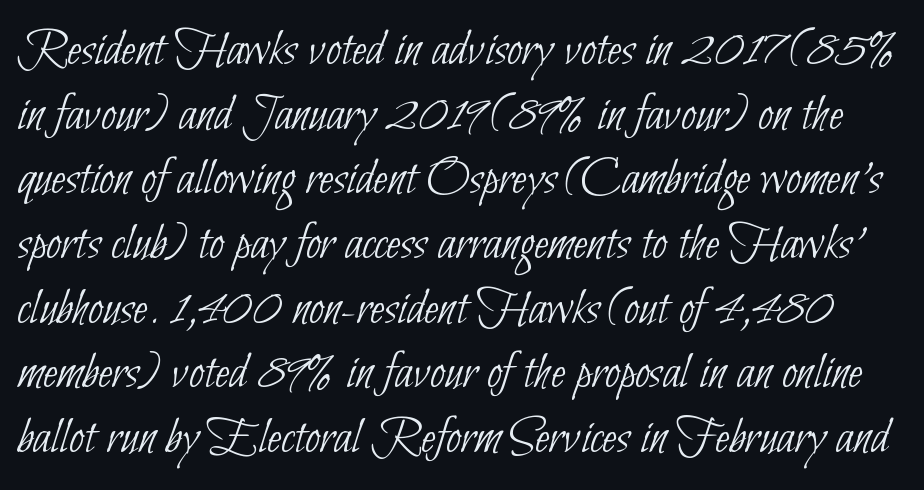
Q: Is the text bold? A: No.
Q: Is the typeface a serif or a sans-serif typeface? A: Sans-serif.
Q: Is the text underlined? A: No.
Q: Is the spacing between letters normal or unusually wide? A: Normal.
Q: Width (condensed, normal, or wide)? A: Condensed.
Q: Stroke contrast? A: Low.
Q: x-height? A: Small.
Q: Monospaced? A: No.
